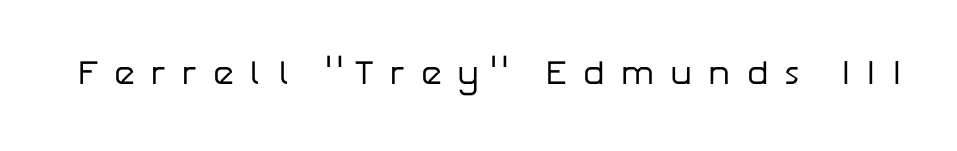
{"serif": "no", "italic": "no", "bold": "no", "weight": "regular", "width": "normal", "stroke_contrast": "low", "x_height": "medium", "monospaced": "no", "underline": "no", "letter_spacing": "wide", "letter_spacing_em": 0.47, "glyph_px": 34}
